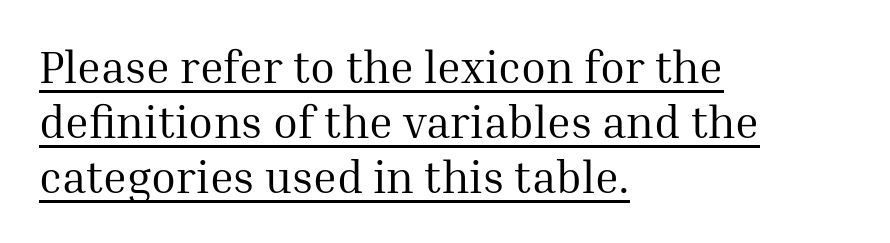
Q: Is the text bold? A: No.
Q: Is the text italic (slanted)? A: No, it is upright.
Q: Is the typeface a serif or a sans-serif typeface? A: Serif.
Q: Is the text underlined? A: Yes.
Q: How is the paragraph aligned? A: Left-aligned.
Q: Is the spacing between letters normal or unusually wide? A: Normal.
Q: Width (condensed, normal, or wide)? A: Normal.
Q: Stroke contrast? A: Medium.
Q: x-height? A: Medium.
Q: Monospaced? A: No.
